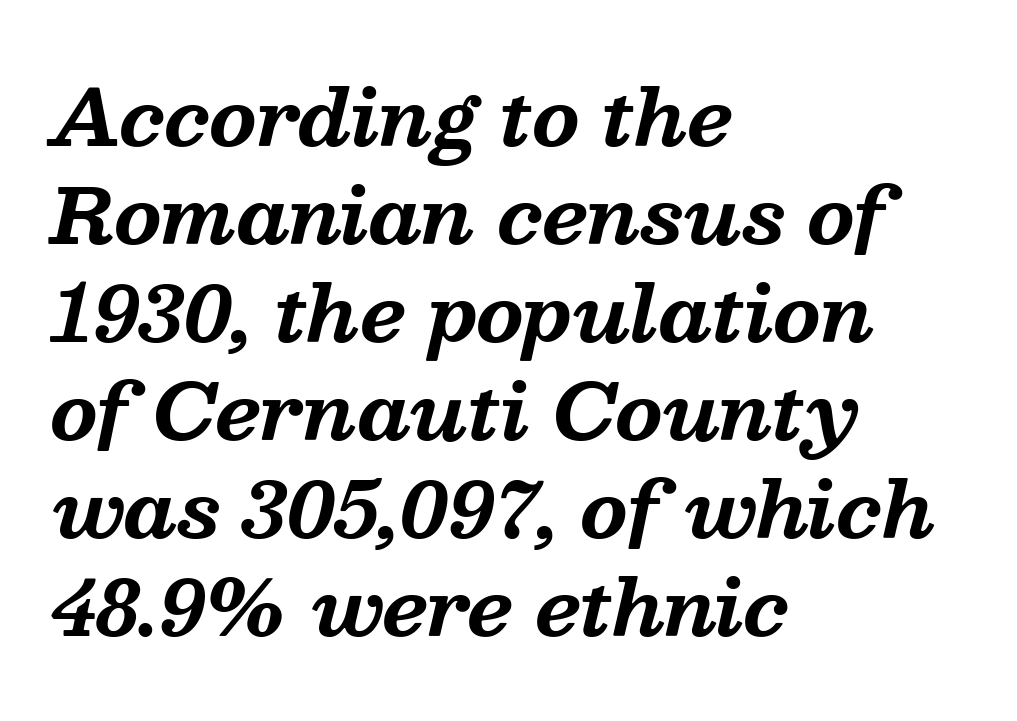
Q: Is the text bold? A: Yes.
Q: Is the text italic (slanted)? A: Yes, it leans right by about 13 degrees.
Q: Is the typeface a serif or a sans-serif typeface? A: Serif.
Q: Is the text underlined? A: No.
Q: How is the paragraph aligned? A: Left-aligned.
Q: Is the spacing between letters normal or unusually wide? A: Normal.
Q: Is the spacing between lines tight, normal or loose? A: Normal.
Q: Width (condensed, normal, or wide)? A: Normal.
Q: Stroke contrast? A: Medium.
Q: x-height? A: Medium.
Q: Monospaced? A: No.
